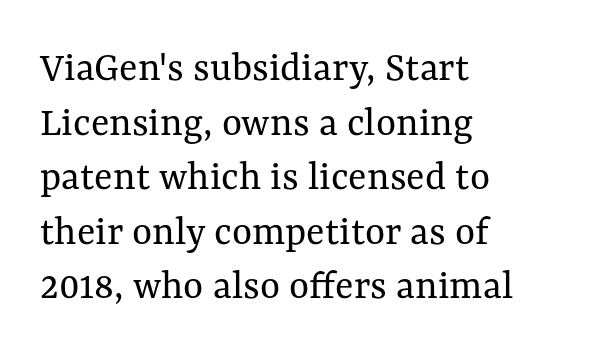
The ragged edge is on the right, which tells us the setting is flush left. The zone under the glyphs is completely vacant. Italic? Not at all — the glyphs are vertical. The designer left line spacing at the default. Unbolded letterforms with no extra heft.
